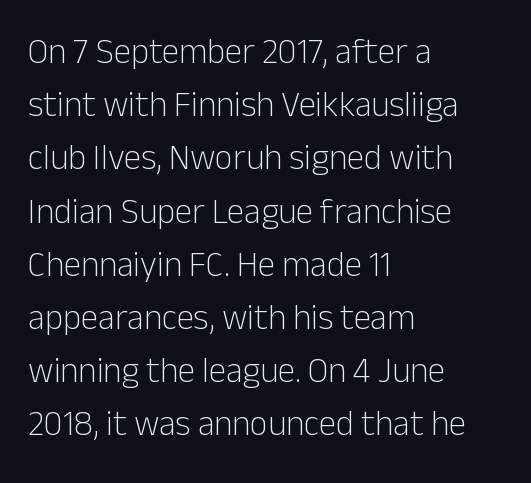
Q: Is the text bold? A: No.
Q: Is the text italic (slanted)? A: No, it is upright.
Q: Is the typeface a serif or a sans-serif typeface? A: Sans-serif.
Q: Is the text underlined? A: No.
Q: How is the paragraph aligned? A: Left-aligned.
Q: Is the spacing between letters normal or unusually wide? A: Normal.
Q: Is the spacing between lines tight, normal or loose? A: Normal.
Q: Width (condensed, normal, or wide)? A: Normal.
Q: Stroke contrast? A: Low.
Q: x-height? A: Medium.
Q: Monospaced? A: No.
